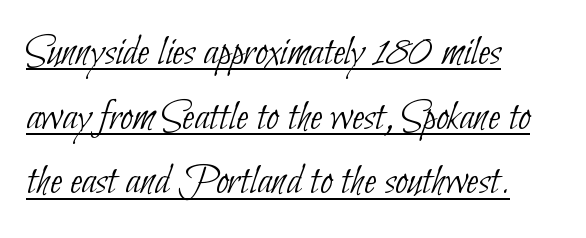
Q: Is the text bold? A: No.
Q: Is the typeface a serif or a sans-serif typeface? A: Sans-serif.
Q: Is the text underlined? A: Yes.
Q: How is the paragraph aligned? A: Left-aligned.
Q: Is the spacing between letters normal or unusually wide? A: Normal.
Q: Is the spacing between lines tight, normal or loose? A: Normal.
Q: Width (condensed, normal, or wide)? A: Condensed.
Q: Stroke contrast? A: Low.
Q: x-height? A: Small.
Q: Monospaced? A: No.
